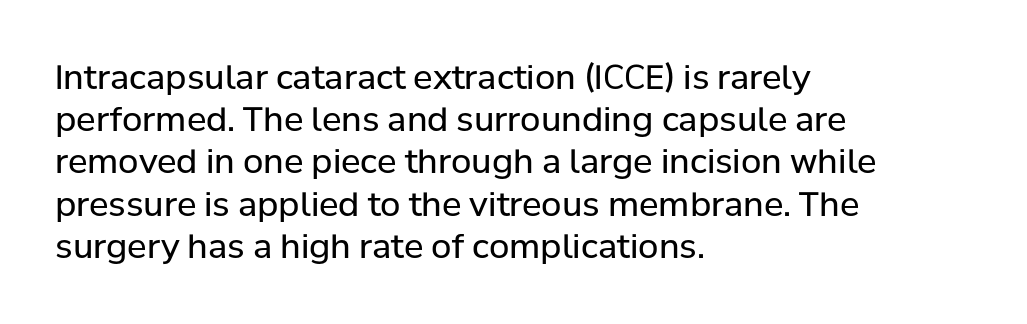
Descender tails drop into unmarked territory. You can tell from the bare stems that sans-serif type was used. Note the varied advance widths — an 'i' is clearly narrower than an 'm'. The letters look calm and open, with moderate or lighter stems. Quick note: not italic, upright. The letters sit at their default tracking, neither squeezed nor spread.
